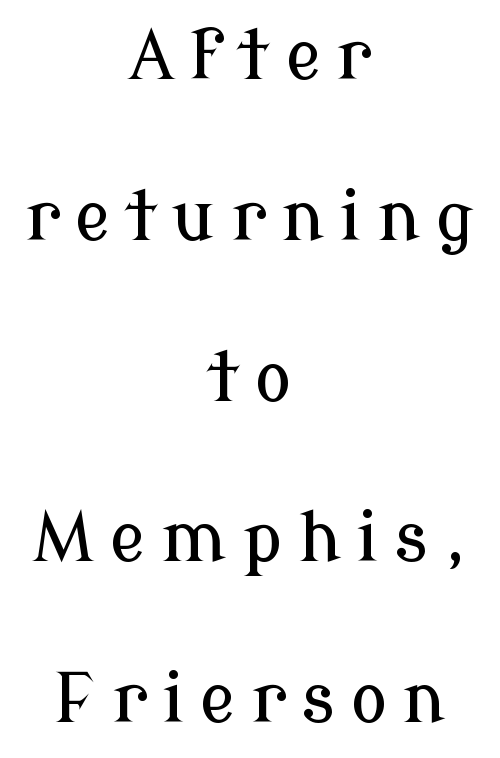
The image shows 69 px serif type, upright; set centered, loose line spacing (2.33x), unusually wide letter spacing (+0.22 em), not underlined; low stroke contrast and a medium x-height.
